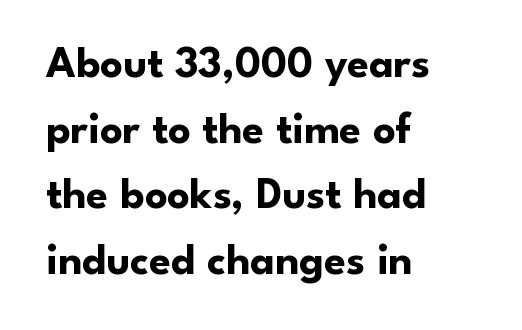
This rendering employs a face without finishing strokes, i.e., a sans-serif. The passage shown is typed in a proportional face where columns would drift. The specimen omits any rule beneath the text block's lines. The text block is weighted toward the left margin, trailing off unevenly rightward.
